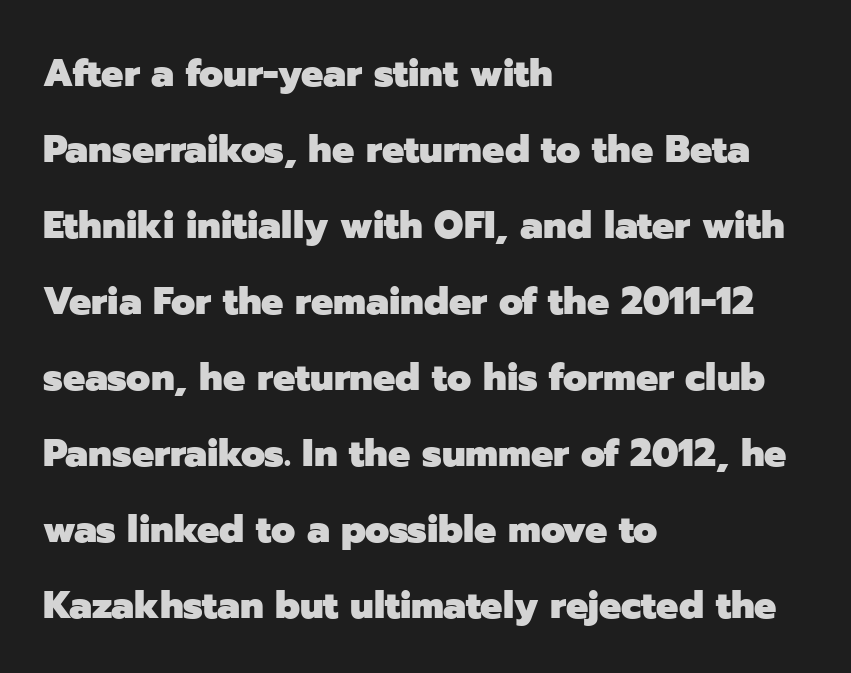
This sample is left-justified, so line endings fall wherever the words run out. Note the varied advance widths — an 'i' is clearly narrower than an 'm'. Interline gaps are noticeably wide in this sample. The letters stand upright; this is a roman face. Students, note that the glyphs here touch the page at normal intervals.
